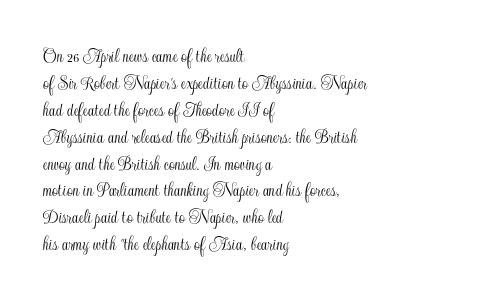
The image shows 21 px text type; set left-aligned, normal line spacing (1.28x), normal letter spacing, not underlined.
